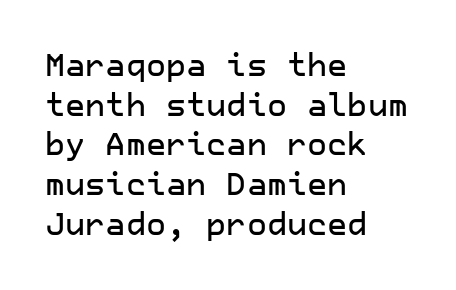
In terms of letterspacing, this is plain default setting. This rendering features lettering with no underline. Caption: multi-line text, flush left, ragged right. Nope, no serifs anywhere on these letters. The block of text has a typical density, with ordinary space between rows.
